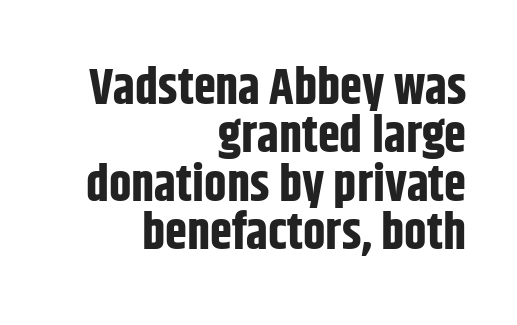
Characters follow at the spacing the type designer built in. The space between consecutive lines is stingy. No word sits above an underline. In terms of posture, this sample is upright. These lines stack with their right ends in a neat column.
